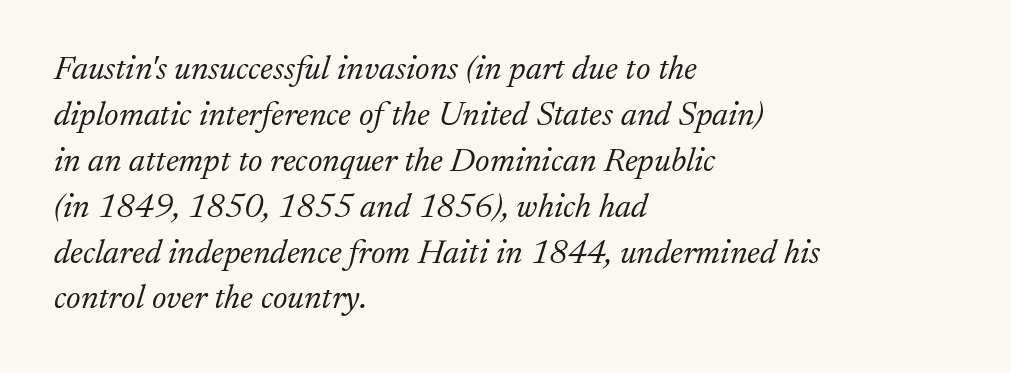
{"serif": "yes", "italic": "yes", "lean": "right", "slant_degrees": 17, "bold": "no", "weight": "light", "width": "normal", "stroke_contrast": "low", "x_height": "medium", "monospaced": "no", "underline": "no", "align": "left", "line_spacing": "normal", "line_spacing_ratio": 1.35, "letter_spacing": "normal", "letter_spacing_em": 0.0, "glyph_px": 34}
